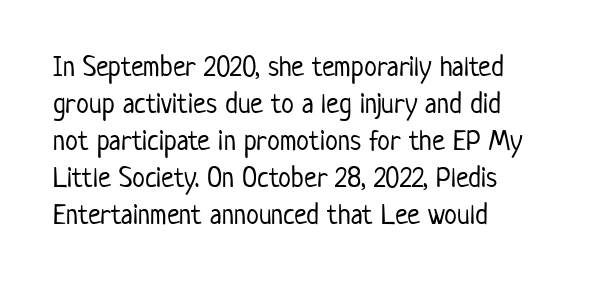
Q: Is the text bold? A: No.
Q: Is the text italic (slanted)? A: No, it is upright.
Q: Is the typeface a serif or a sans-serif typeface? A: Sans-serif.
Q: Is the text underlined? A: No.
Q: How is the paragraph aligned? A: Left-aligned.
Q: Is the spacing between letters normal or unusually wide? A: Normal.
Q: Is the spacing between lines tight, normal or loose? A: Normal.
Q: Width (condensed, normal, or wide)? A: Condensed.
Q: Stroke contrast? A: Low.
Q: x-height? A: Medium.
Q: Monospaced? A: No.
